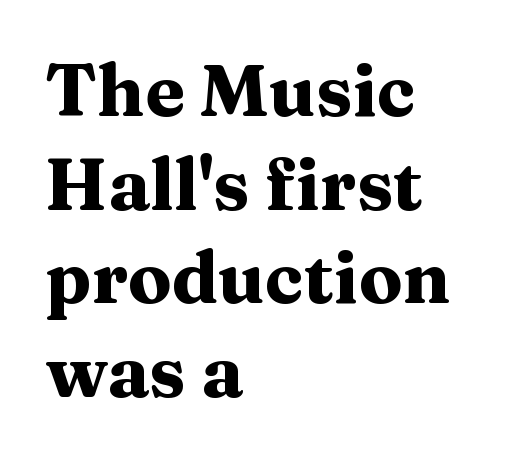
The image shows 72 px heavy, wide serif type, upright; set left-aligned, normal line spacing (1.3x), normal letter spacing, not underlined; medium stroke contrast and a medium x-height.
